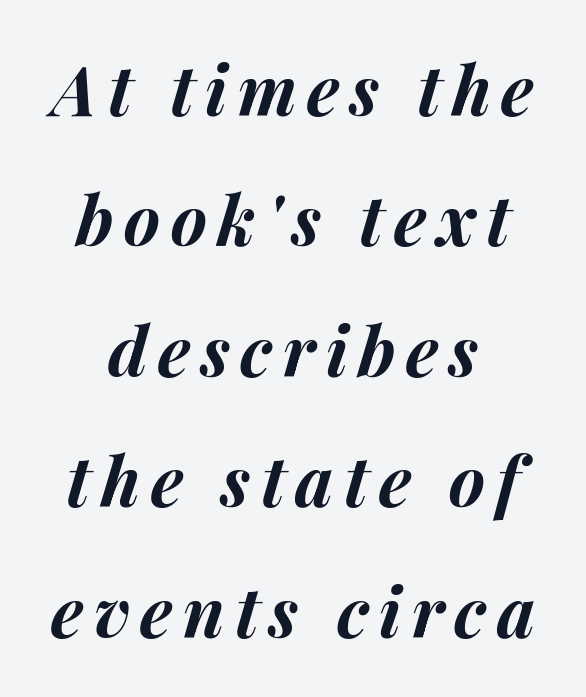
Heft: maximum for text — a bold. Any mark beneath the type? The region is blank. Italic? Definitely — the glyphs are oblique. Compared with a flush-left layout, this one balances lines on the center instead.
